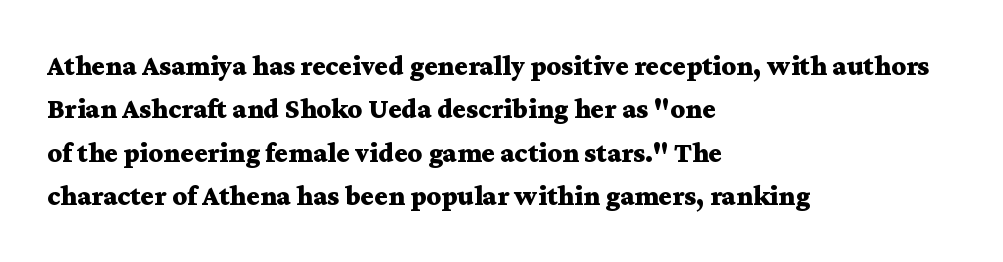
The block of text has a typical density, with ordinary space between rows. These lines are rendered in a variable-pitch font. Tracking here is standard; glyphs follow each other at the usual distance. Letterform terminals end in serifs throughout the passage. The space directly below the letters is spotless. Posture: straight, roman, zero tilt.
